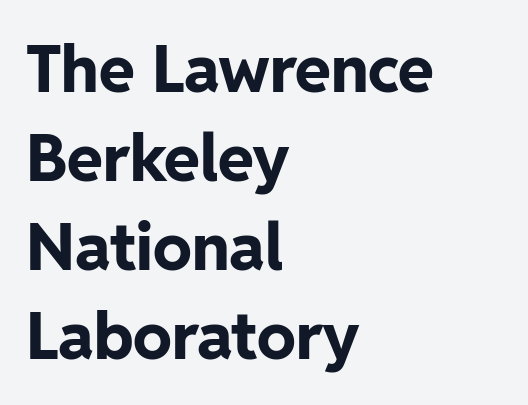
The image shows 65 px bold sans-serif type, upright; set left-aligned, normal line spacing (1.37x), normal letter spacing, not underlined; low stroke contrast and a medium x-height.
